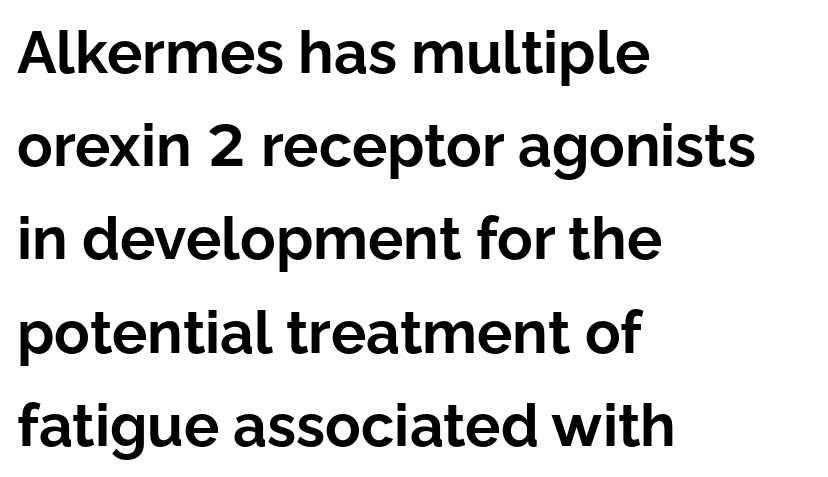
The image shows 59 px bold sans-serif type, upright; set left-aligned, normal line spacing (1.58x), normal letter spacing, not underlined; low stroke contrast and a medium x-height.
